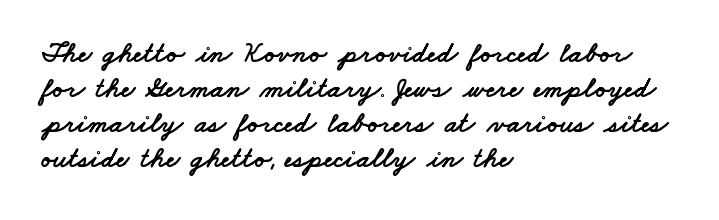
Q: Is the typeface a serif or a sans-serif typeface? A: Sans-serif.
Q: Is the text underlined? A: No.
Q: How is the paragraph aligned? A: Left-aligned.
Q: Is the spacing between letters normal or unusually wide? A: Normal.
Q: Width (condensed, normal, or wide)? A: Wide.
Q: Stroke contrast? A: Low.
Q: x-height? A: Small.
Q: Monospaced? A: No.
